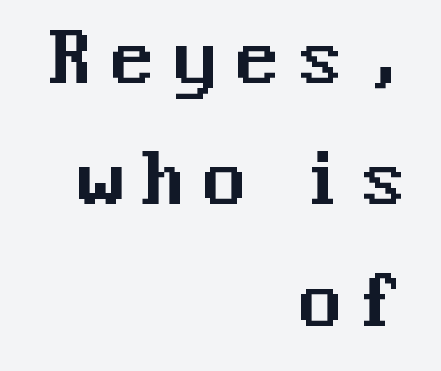
Q: Is the text italic (slanted)? A: No, it is upright.
Q: Is the typeface a serif or a sans-serif typeface? A: Sans-serif.
Q: Is the text underlined? A: No.
Q: How is the paragraph aligned? A: Right-aligned.
Q: Is the spacing between letters normal or unusually wide? A: Unusually wide.
Q: Width (condensed, normal, or wide)? A: Normal.
Q: Stroke contrast? A: Medium.
Q: x-height? A: Medium.
